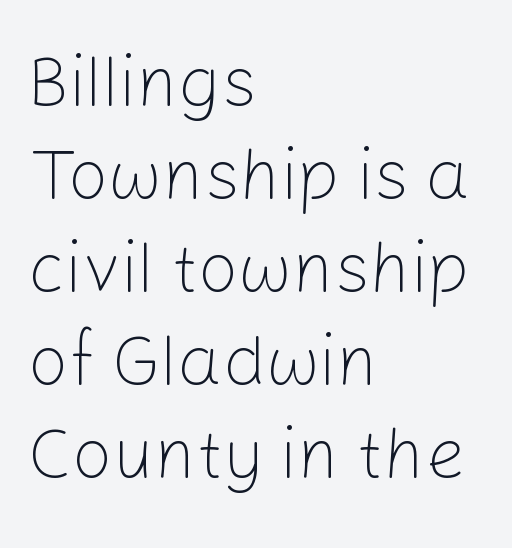
This is roman type, the default non-slanted kind. Words float on clear page, feet unadorned. Nothing heavy about these letters — not bold at all. Note the varied advance widths — an 'i' is clearly narrower than an 'm'. These lines are composed in type without serifs.
